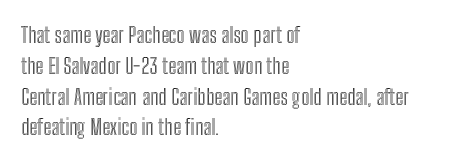
A classic flush-left, rag-right setting is used for this passage. Rendered with straight, roman letterforms. The rendering uses a moderate line-height, typical for paragraphs. In terms of letterspacing, this is plain default setting.
